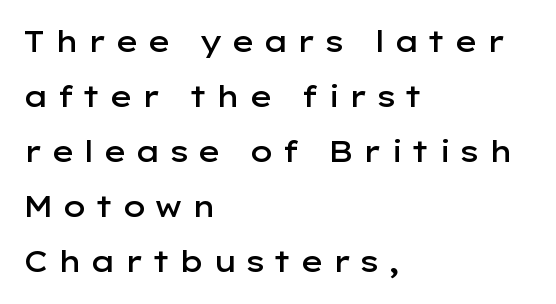
Q: Is the text bold? A: Semi-bold.
Q: Is the text italic (slanted)? A: No, it is upright.
Q: Is the typeface a serif or a sans-serif typeface? A: Sans-serif.
Q: Is the text underlined? A: No.
Q: How is the paragraph aligned? A: Left-aligned.
Q: Is the spacing between letters normal or unusually wide? A: Unusually wide.
Q: Is the spacing between lines tight, normal or loose? A: Loose.
Q: Width (condensed, normal, or wide)? A: Wide.
Q: Stroke contrast? A: Low.
Q: x-height? A: Medium.
Q: Monospaced? A: No.
